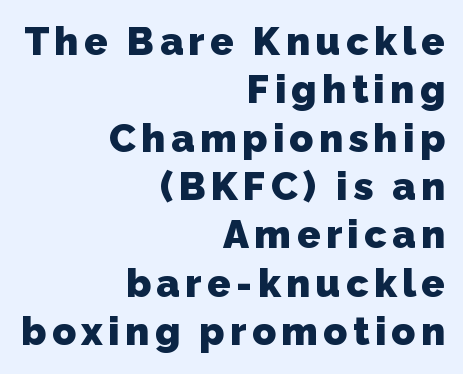
The image shows 39 px heavy sans-serif type; set right-aligned, line spacing 1.24x, not underlined; low stroke contrast and a medium x-height.
